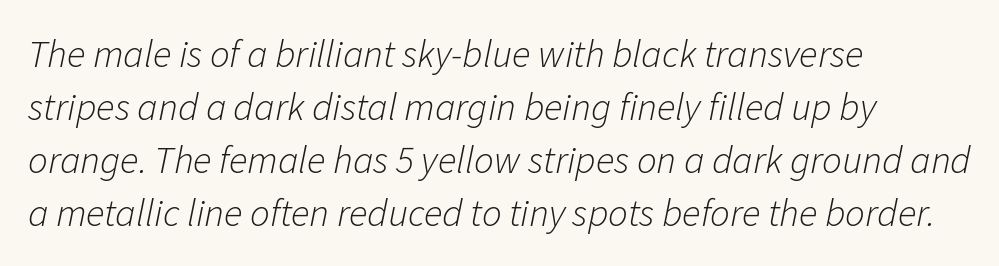
Is this a heavy cut? Hardly; it is regular or lighter. When letters slant like this, we call the style italic. A classic flush-left, rag-right setting is used for this passage. Words appear dense and cohesive because spacing is normal. This sample has the flowing, uneven cadence of proportional lettering. The passage shown is not underscored anywhere.
